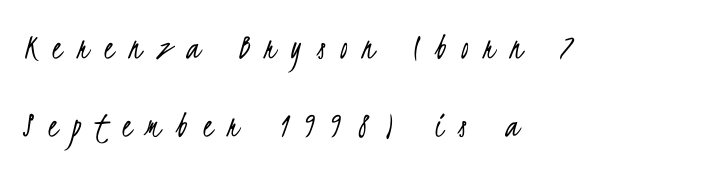
{"serif": "no", "bold": "no", "weight": "light", "width": "condensed", "stroke_contrast": "low", "x_height": "small", "monospaced": "no", "underline": "no", "align": "left", "line_spacing": "loose", "line_spacing_ratio": 2.05, "letter_spacing": "wide", "letter_spacing_em": 0.4, "glyph_px": 38}
